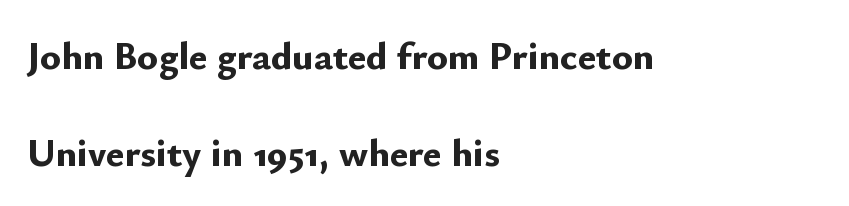
Q: Is the text bold? A: Yes.
Q: Is the text italic (slanted)? A: No, it is upright.
Q: Is the typeface a serif or a sans-serif typeface? A: Sans-serif.
Q: Is the text underlined? A: No.
Q: How is the paragraph aligned? A: Left-aligned.
Q: Is the spacing between letters normal or unusually wide? A: Normal.
Q: Is the spacing between lines tight, normal or loose? A: Loose.
Q: Width (condensed, normal, or wide)? A: Normal.
Q: Stroke contrast? A: Low.
Q: x-height? A: Small.
Q: Monospaced? A: No.
